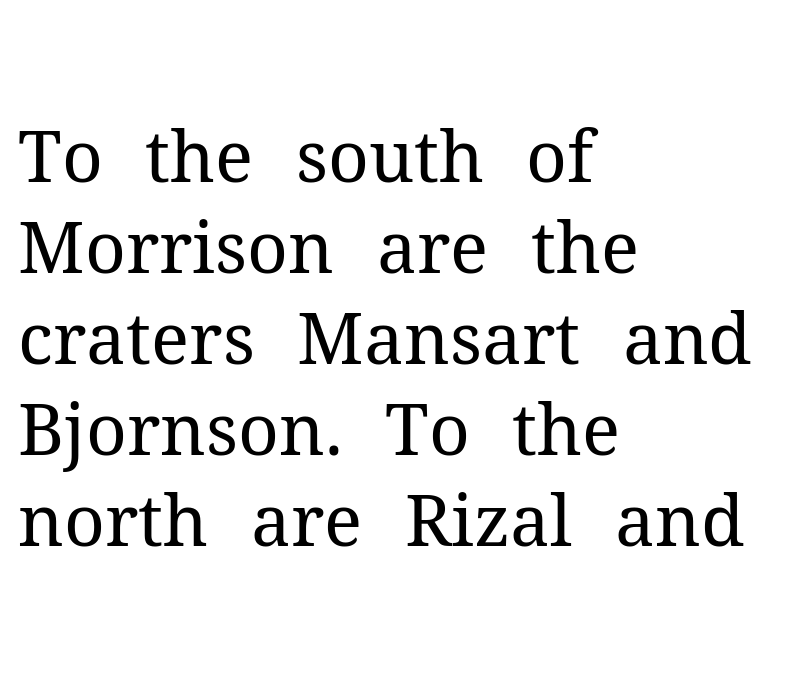
Is the stroke heavy? The answer is a plain regular-or-lighter. The glyphs in this specimen are seriffed. Each word holds together tightly as a unit, with standard inter-letter gaps. Caption: multi-line text, flush left, ragged right. The block of text has a typical density, with ordinary space between rows.
